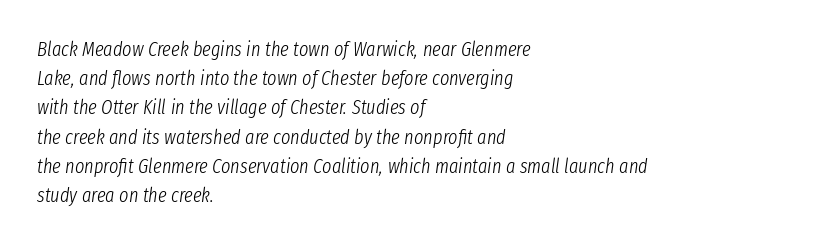
Q: Is the text bold? A: No.
Q: Is the text italic (slanted)? A: Yes, it leans right by about 8 degrees.
Q: Is the text underlined? A: No.
Q: How is the paragraph aligned? A: Left-aligned.
Q: Is the spacing between letters normal or unusually wide? A: Normal.
Q: Is the spacing between lines tight, normal or loose? A: Normal.
